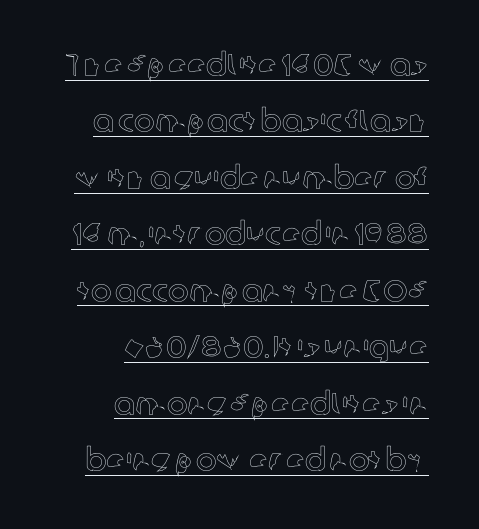
The type is set solid horizontally, with unmodified tracking. The typesetter has applied underlining to the passage shown. It's the straight-up-and-down kind of type. Horizontal alignment here is rightward, an uncommon choice for prose. This sample has the flowing, uneven cadence of proportional lettering.
